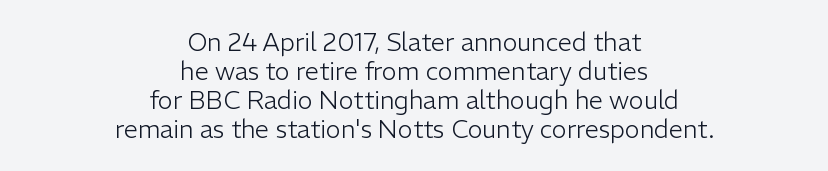
{"italic": "no", "bold": "no", "underline": "no", "align": "center", "line_spacing_ratio": 1.16, "letter_spacing": "normal", "letter_spacing_em": 0.0, "glyph_px": 25}
